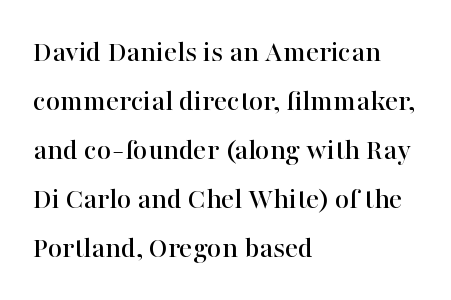
{"serif": "yes", "italic": "no", "width": "normal", "stroke_contrast": "high", "x_height": "medium", "monospaced": "no", "underline": "no", "align": "left", "line_spacing": "normal", "line_spacing_ratio": 1.58, "letter_spacing": "normal", "letter_spacing_em": 0.0, "glyph_px": 31}
